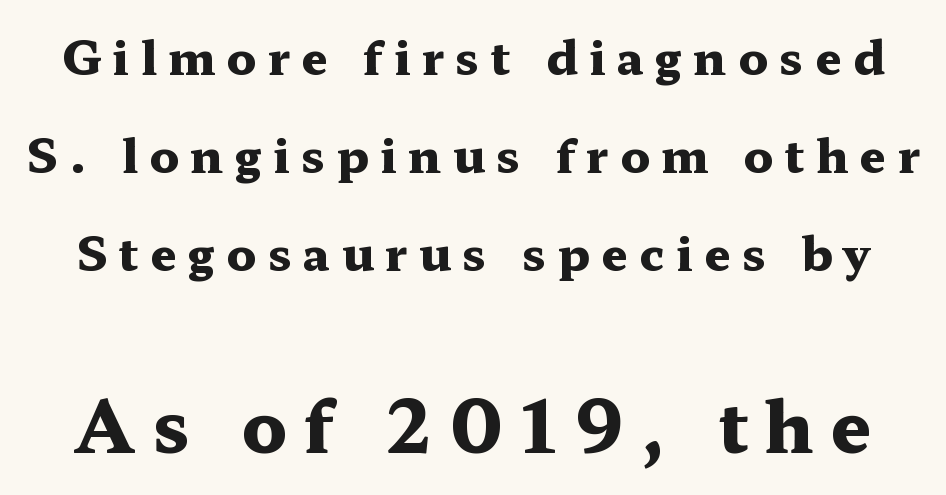
The image shows 71 px heavy, wide serif type, upright; set loose line spacing (2.08x), unusually wide letter spacing (+0.24 em), not underlined; the second (bottom) block is 1.51x larger; medium stroke contrast and a medium x-height.
